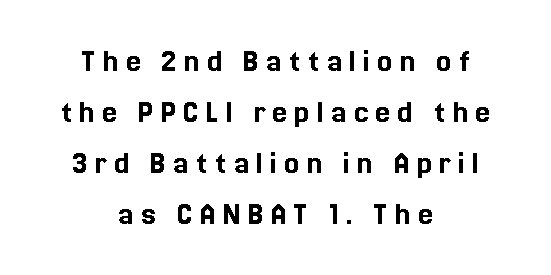
Q: Is the text italic (slanted)? A: No, it is upright.
Q: Is the text underlined? A: No.
Q: How is the paragraph aligned? A: Centered.
Q: Is the spacing between letters normal or unusually wide? A: Unusually wide.
Q: Is the spacing between lines tight, normal or loose? A: Normal.
Q: Width (condensed, normal, or wide)? A: Normal.
Q: x-height? A: Medium.
Q: Monospaced? A: No.
